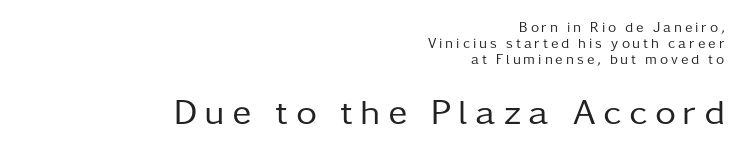
{"serif": "no", "italic": "no", "bold": "no", "weight": "regular", "width": "normal", "stroke_contrast": "low", "x_height": "medium", "monospaced": "no", "underline": "no", "align": "right", "line_spacing": "tight", "line_spacing_ratio": 1.14, "letter_spacing": "wide", "letter_spacing_em": 0.21, "larger_block": "second", "size_ratio": 2.57, "glyph_px": 36}
